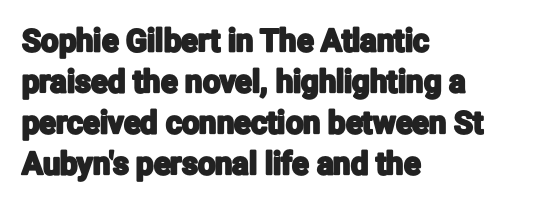
The letters advance in unequal steps, a hallmark of proportional type. Is there any slant? The stems are plumb. Typographically, this falls in the sans-serif category. The paragraph shown leans on its left margin.
